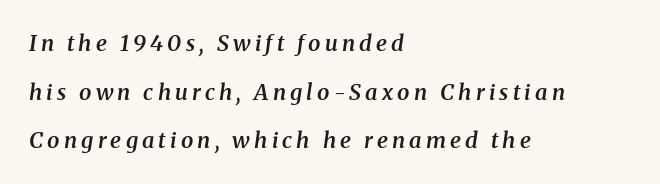
Style check: oblique. The letters are semibold — heavier than regular but short of a full bold. One-word summary of the alignment: left. The area under the type is left untouched.
